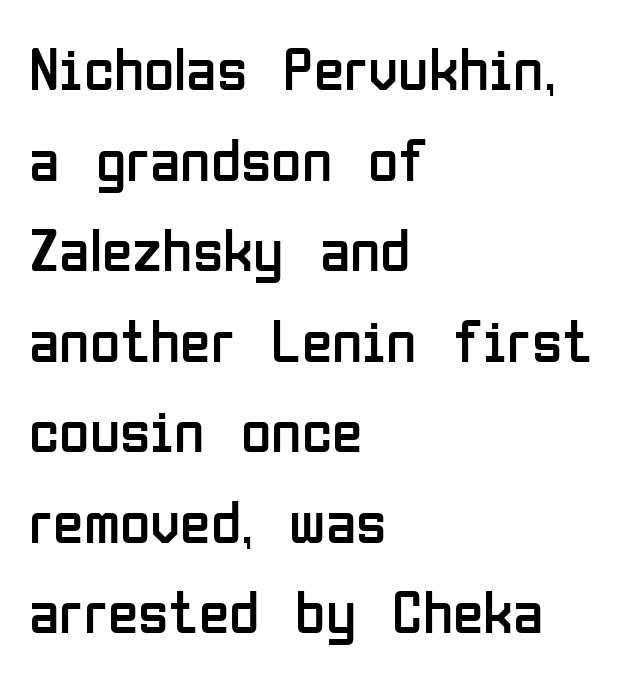
In terms of letterform style, serifs are entirely absent. The letters sit at their default tracking, neither squeezed nor spread. Style check: upright. Is the type heavy? It reads as light-to-regular instead.
